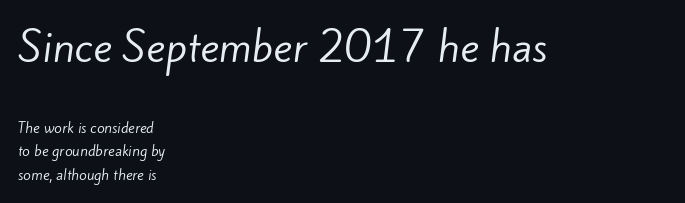
{"serif": "no", "bold": "no", "weight": "regular", "width": "normal", "stroke_contrast": "low", "x_height": "small", "monospaced": "no", "underline": "no", "align": "left", "line_spacing": "normal", "line_spacing_ratio": 1.67, "letter_spacing": "normal", "letter_spacing_em": 0.0, "larger_block": "first", "size_ratio": 2.86, "glyph_px": 40}
